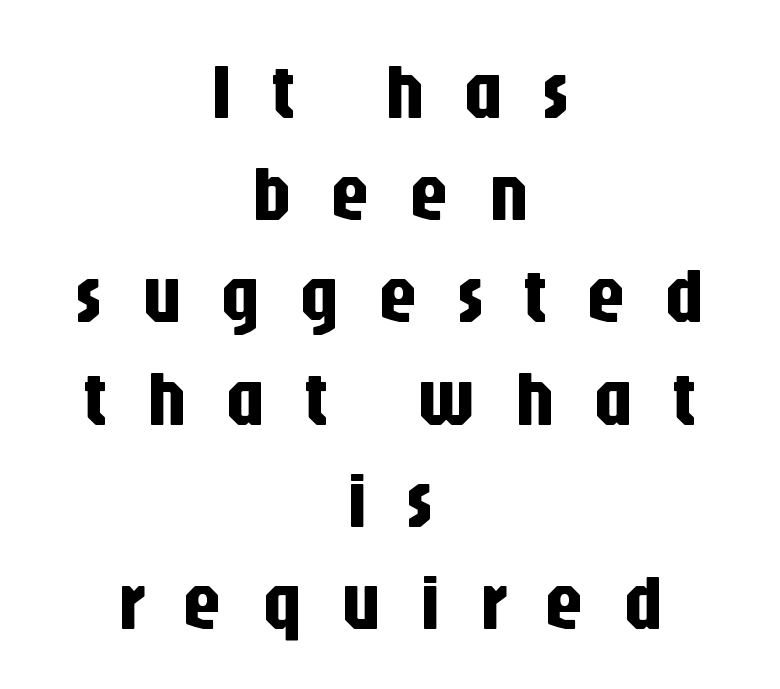
{"serif": "no", "italic": "no", "width": "condensed", "stroke_contrast": "low", "x_height": "large", "monospaced": "no", "underline": "no", "align": "center", "line_spacing": "normal", "line_spacing_ratio": 1.31, "letter_spacing": "wide", "letter_spacing_em": 0.49, "glyph_px": 78}
